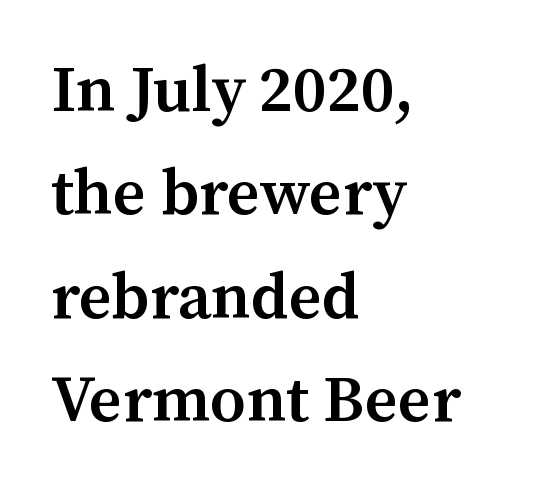
The image shows 65 px semibold serif type, upright; set left-aligned, normal line spacing (1.59x), normal letter spacing, not underlined; medium stroke contrast and a medium x-height.
